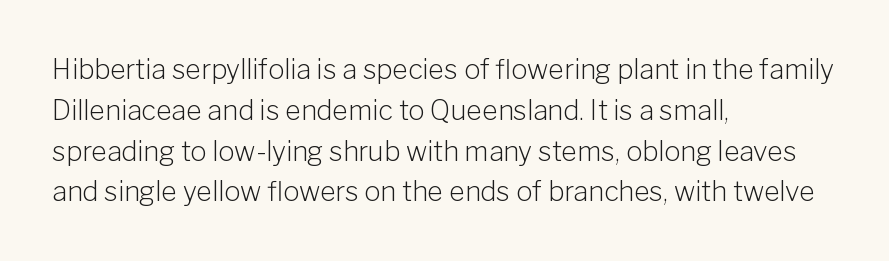
The passage shown stacks its lines at a standard gap. Plain, unruled lines of type. Summary of weight: not heavy and not bold. The rendering keeps characters at their native spacing. Notice how the stems are strictly vertical — no italics here.
